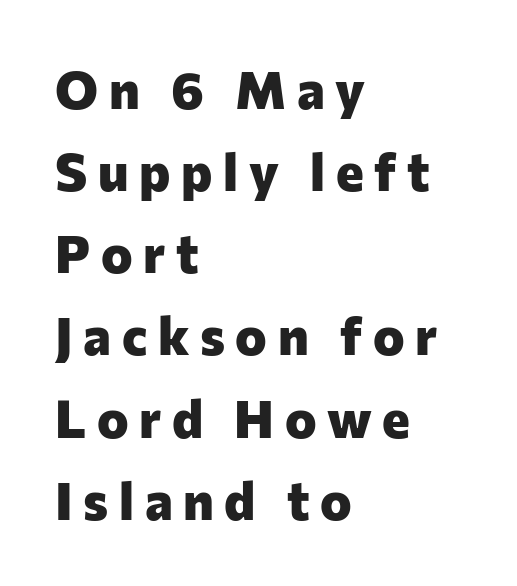
Stroke thickness is high; the sample reads as a true bold. Honestly, the letter spacing is so wide it's the main thing you notice. The text was rendered using a sans face with plain stroke endings. Has an underline been added? It has not. One-word summary of the alignment: left.
